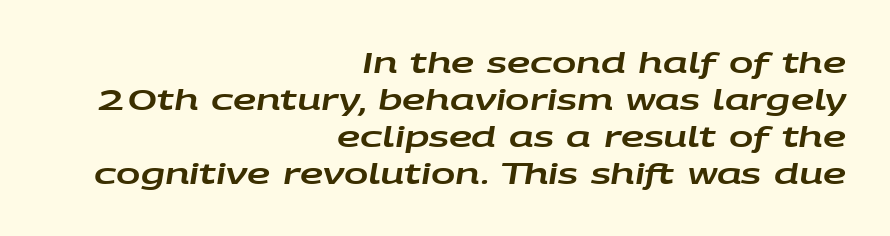
The image shows 29 px wide type, italic (leaning right); set right-aligned, normal line spacing (1.28x), normal letter spacing, not underlined; low stroke contrast and a large x-height.
